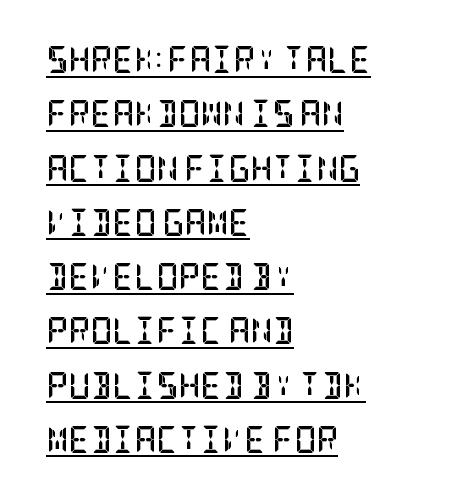
Q: Is the text bold? A: Yes.
Q: Is the text italic (slanted)? A: No, it is upright.
Q: Is the text underlined? A: Yes.
Q: How is the paragraph aligned? A: Left-aligned.
Q: Is the spacing between letters normal or unusually wide? A: Normal.
Q: Is the spacing between lines tight, normal or loose? A: Loose.
